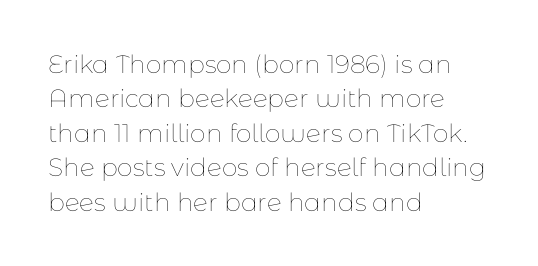
The image shows 25 px text type, upright; set left-aligned, normal line spacing (1.38x), normal letter spacing, not underlined.
